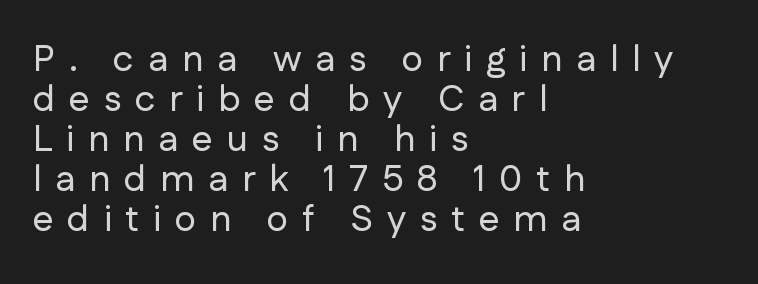
Loose tracking; the words dissolve into strings of separated letters. Italic? Not at all — the glyphs are vertical. Compared with typical paragraphs, the rows here are closer together. Serif or sans? Sans — the stroke terminals are bare. No word sits above an underline. Character widths vary here, with narrow letters taking less room than wide ones.
